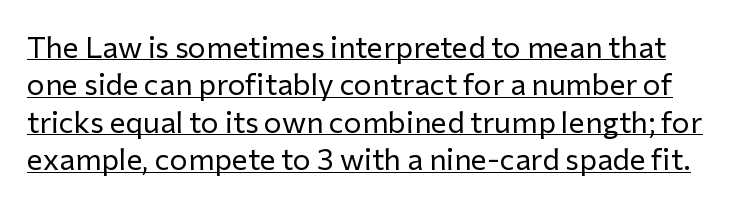
A baseline rule has been typeset under these characters. These lines are composed in type without serifs. The rendering uses natural spacing where letterforms have individual widths. Baseline-to-baseline distance is the conventional proportion of letter height. Spacing between characters is what you'd get straight out of the box.
